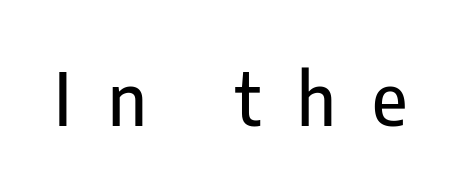
Q: Is the text italic (slanted)? A: No, it is upright.
Q: Is the typeface a serif or a sans-serif typeface? A: Sans-serif.
Q: Is the text underlined? A: No.
Q: Is the spacing between letters normal or unusually wide? A: Unusually wide.
Q: Width (condensed, normal, or wide)? A: Condensed.
Q: Stroke contrast? A: Low.
Q: x-height? A: Medium.
Q: Monospaced? A: No.
